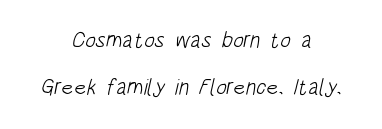
{"bold": "no", "underline": "no", "align": "center", "line_spacing": "loose", "line_spacing_ratio": 2.14, "letter_spacing": "normal", "letter_spacing_em": 0.0, "glyph_px": 22}
